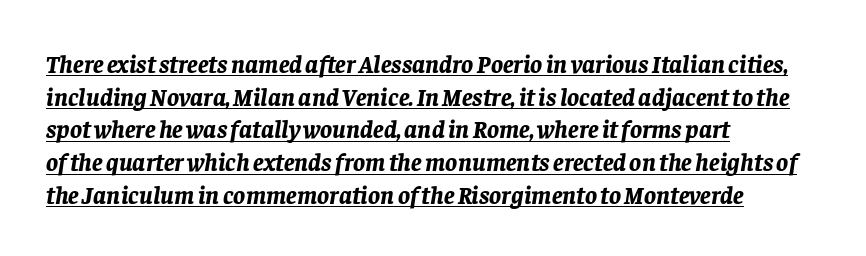
Q: Is the text bold? A: Yes.
Q: Is the text italic (slanted)? A: Yes, it leans right by about 8 degrees.
Q: Is the text underlined? A: Yes.
Q: How is the paragraph aligned? A: Left-aligned.
Q: Is the spacing between letters normal or unusually wide? A: Normal.
Q: Is the spacing between lines tight, normal or loose? A: Normal.
